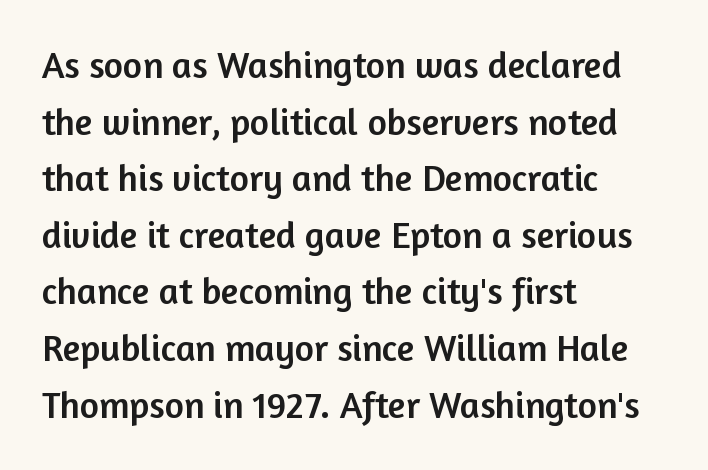
{"serif": "no", "italic": "no", "width": "normal", "stroke_contrast": "low", "x_height": "medium", "monospaced": "no", "underline": "no", "align": "left", "line_spacing": "normal", "line_spacing_ratio": 1.53, "letter_spacing": "normal", "letter_spacing_em": 0.0, "glyph_px": 37}
